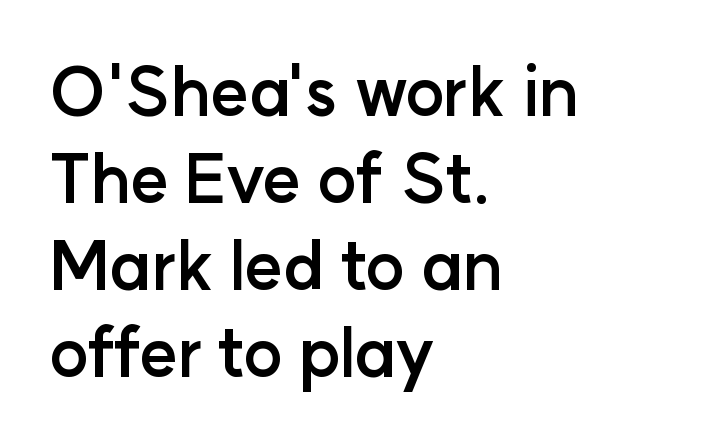
Q: Is the text bold? A: Yes.
Q: Is the text italic (slanted)? A: No, it is upright.
Q: Is the typeface a serif or a sans-serif typeface? A: Sans-serif.
Q: Is the text underlined? A: No.
Q: How is the paragraph aligned? A: Left-aligned.
Q: Is the spacing between letters normal or unusually wide? A: Normal.
Q: Is the spacing between lines tight, normal or loose? A: Normal.
Q: Width (condensed, normal, or wide)? A: Normal.
Q: Stroke contrast? A: Low.
Q: x-height? A: Medium.
Q: Monospaced? A: No.
